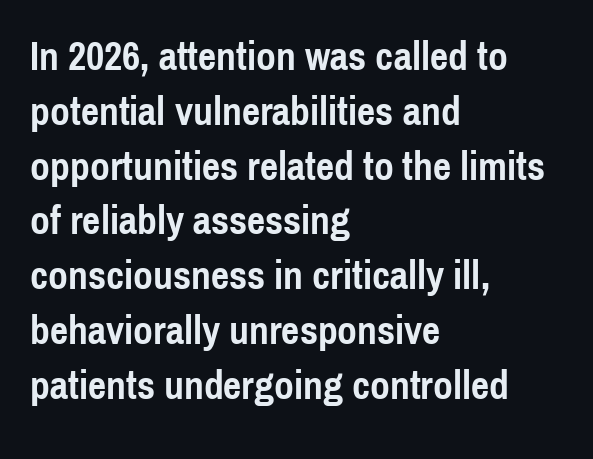
Its strokes are broad and dark, the hallmark of bold type. Regarding leading, the lines here are spaced in the standard way. Character widths vary here, with narrow letters taking less room than wide ones. Lines of text with bare space underneath. Font category for this specimen: sans-serif. Unlike italic type, these characters show no tilt at all.
